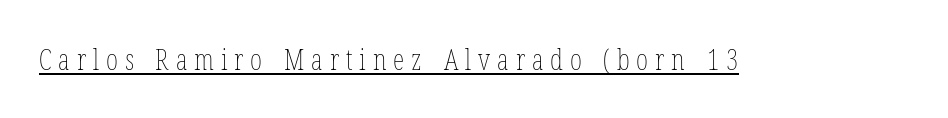
The image shows 29 px thin, condensed type, upright; set unusually wide letter spacing (+0.24 em), underlined; low stroke contrast and a medium x-height.
